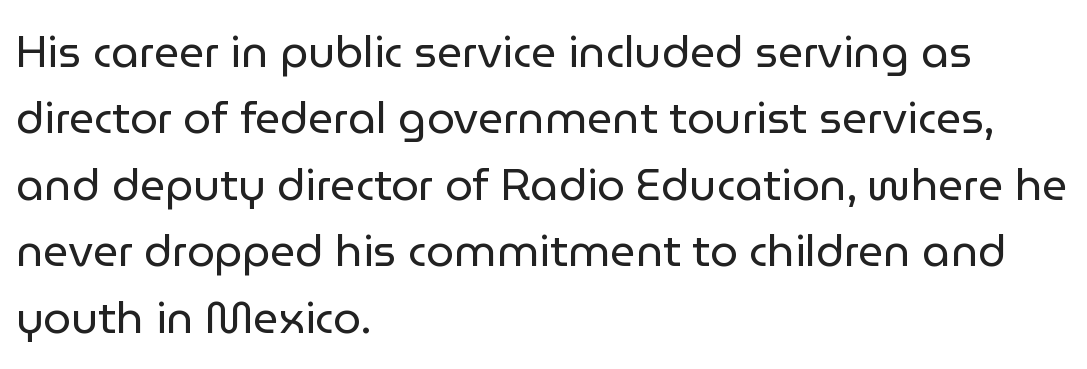
{"serif": "no", "italic": "no", "bold": "no", "weight": "regular", "width": "normal", "stroke_contrast": "low", "x_height": "medium", "monospaced": "no", "underline": "no", "align": "left", "line_spacing": "normal", "line_spacing_ratio": 1.51, "letter_spacing": "normal", "letter_spacing_em": 0.0, "glyph_px": 44}
